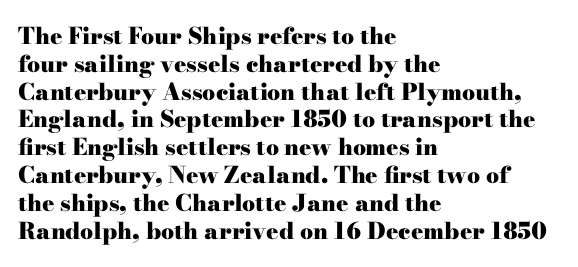
Short and long lines alike share a common starting point at left. Unlike italic type, these characters show no tilt at all. The passage shown is emphatically bold. The face used here is rendered with its standard letterfit. The space beneath each line is pristine and unruled.
